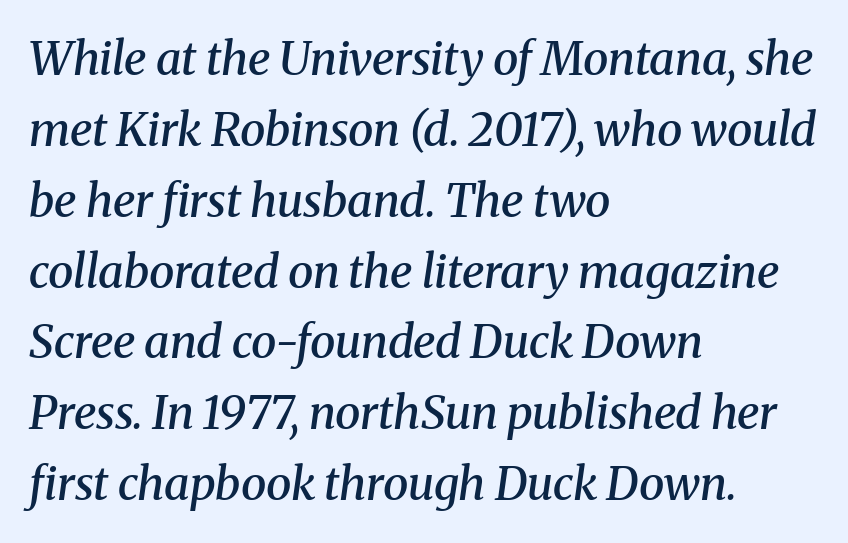
The image shows 46 px semibold serif type, italic (leaning right); set left-aligned, normal line spacing (1.54x), normal letter spacing, not underlined; medium stroke contrast and a medium x-height.
